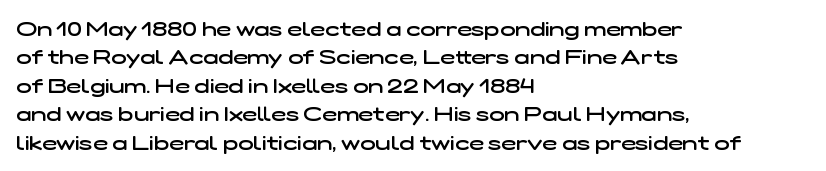
A somewhat darkened texture: the type is semibold rather than bold. Underline: absent. Casual observation: everything's shoved over to the left. The block of text has a typical density, with ordinary space between rows.
